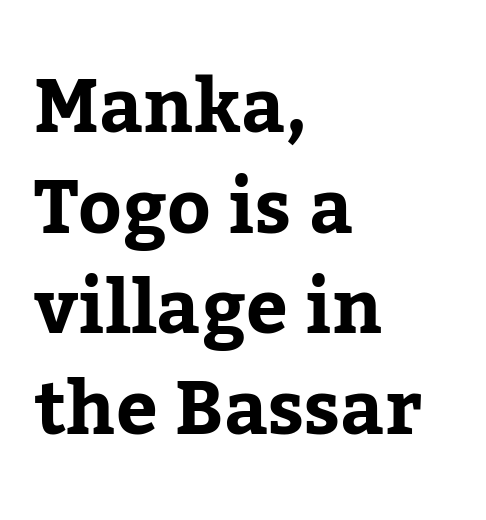
Q: Is the text italic (slanted)? A: No, it is upright.
Q: Is the typeface a serif or a sans-serif typeface? A: Serif.
Q: Is the text underlined? A: No.
Q: How is the paragraph aligned? A: Left-aligned.
Q: Is the spacing between letters normal or unusually wide? A: Normal.
Q: Is the spacing between lines tight, normal or loose? A: Normal.
Q: Width (condensed, normal, or wide)? A: Normal.
Q: Stroke contrast? A: Low.
Q: x-height? A: Medium.
Q: Monospaced? A: No.
